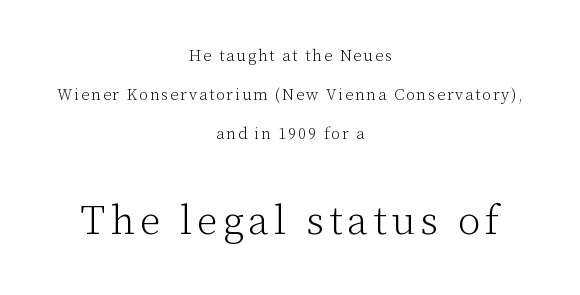
Q: Is the text bold? A: No.
Q: Is the text italic (slanted)? A: No, it is upright.
Q: Is the typeface a serif or a sans-serif typeface? A: Serif.
Q: Is the text underlined? A: No.
Q: How is the paragraph aligned? A: Centered.
Q: Is the spacing between lines tight, normal or loose? A: Loose.
Q: Which block of text is set in a larger size, the first (top) or the second (bottom)? A: The second (bottom) one.
Q: Width (condensed, normal, or wide)? A: Normal.
Q: Stroke contrast? A: Low.
Q: x-height? A: Medium.
Q: Monospaced? A: No.
